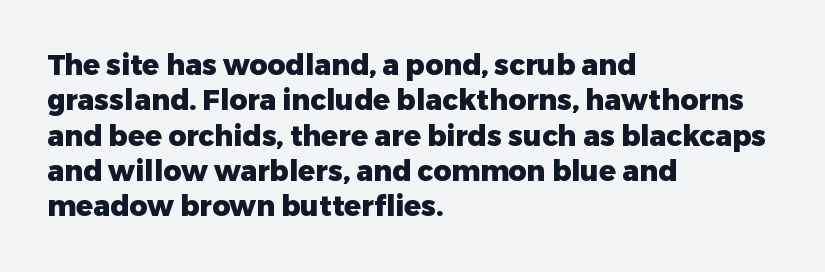
{"serif": "no", "italic": "no", "bold": "yes", "weight": "heavy", "width": "normal", "stroke_contrast": "low", "x_height": "medium", "monospaced": "no", "underline": "no", "align": "left", "line_spacing": "normal", "line_spacing_ratio": 1.26, "letter_spacing": "normal", "letter_spacing_em": 0.0, "glyph_px": 28}
